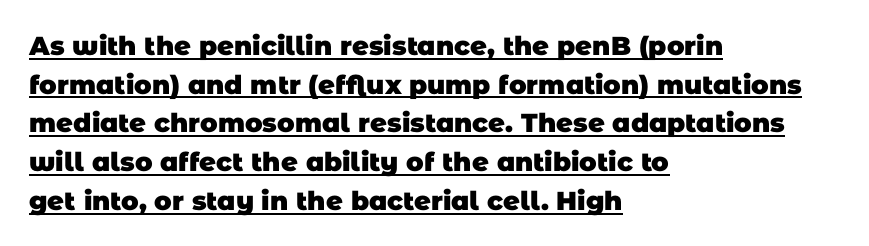
The image shows 26 px bold type; set left-aligned, normal line spacing (1.49x), normal letter spacing, underlined.
